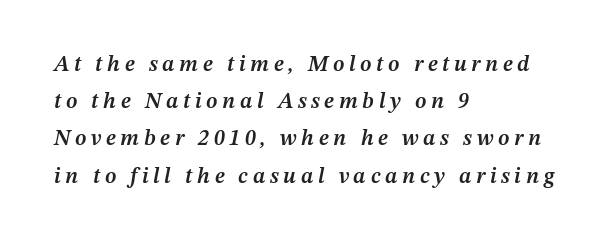
{"italic": "yes", "lean": "right", "slant_degrees": 12, "bold": "semi", "underline": "no", "align": "left", "line_spacing": "normal", "line_spacing_ratio": 1.69, "letter_spacing": "wide", "letter_spacing_em": 0.21, "glyph_px": 22}
